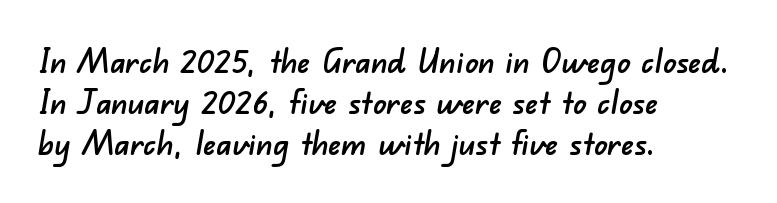
{"serif": "no", "width": "normal", "stroke_contrast": "low", "x_height": "small", "monospaced": "no", "underline": "no", "align": "left", "line_spacing_ratio": 1.24, "letter_spacing": "normal", "letter_spacing_em": 0.0, "glyph_px": 33}
